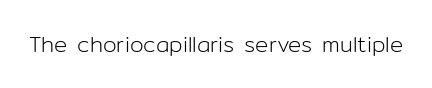
The space directly below the letters is spotless. Quick note: not italic, upright. The line texture is even and compact thanks to regular tracking. These glyphs show unthickened strokes, regular width or finer.
